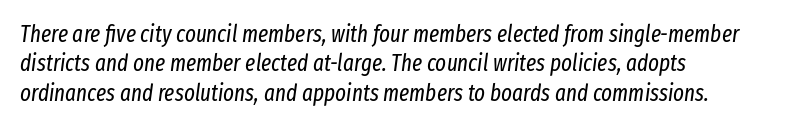
Summary of vertical rhythm: regular, with standard interline spacing. Stems and bowls with no extra thickness — not bold. Short note: letters normally spaced. Beneath every word, the page is bare. The rendering anchors every line to the left-hand side. Rendered with sloped, italic letterforms.
